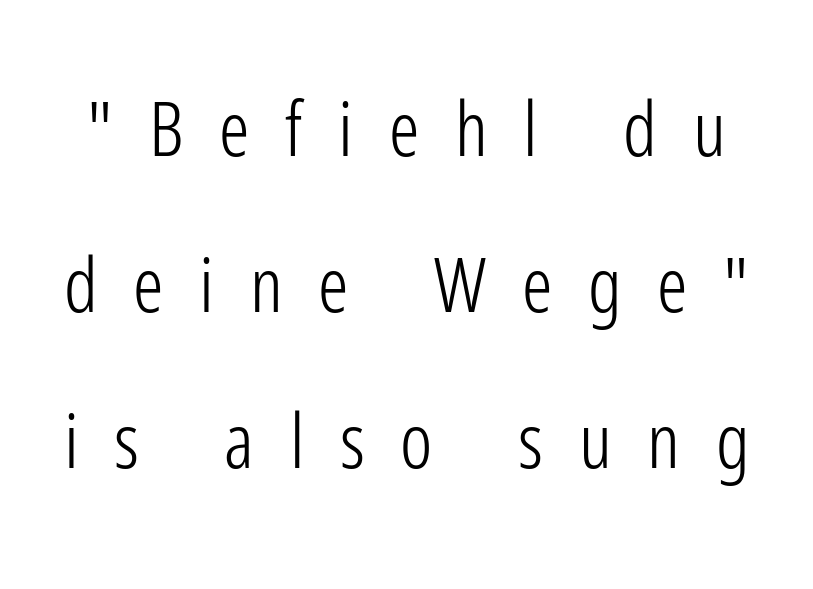
Unlike a traditional serif, this face leaves its strokes unadorned. Whoever set this chose breathing room over compactness in the vertical rhythm. Compared with a typical body face, this is equally light or lighter still. Loose tracking; the words dissolve into strings of separated letters.
